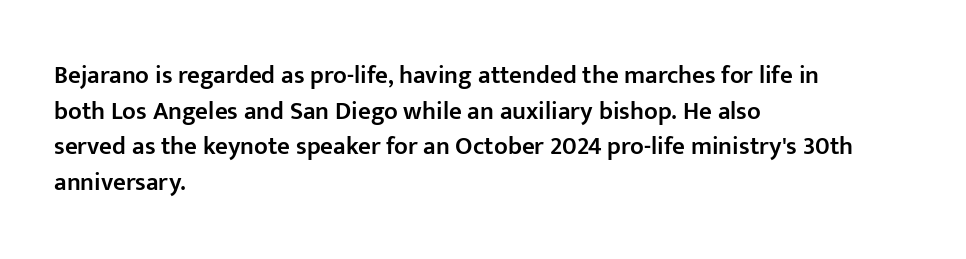
The vertical gap from one line to the next is medium. Which margin do the lines hug? The left one — the right edge is uneven. If you drew a line through each stem, it would be perfectly vertical. Has an underline been added? It has not.
